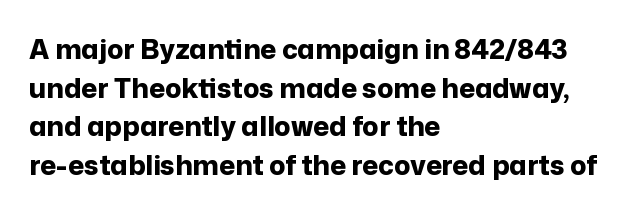
The image shows 27 px bold type, upright; set left-aligned, normal line spacing (1.43x), normal letter spacing, not underlined.
